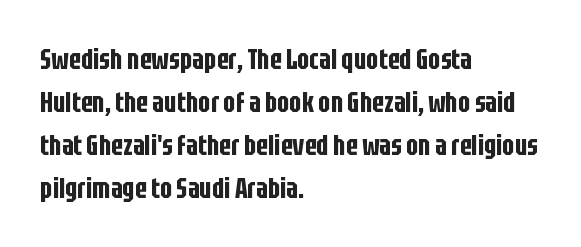
The image shows 29 px condensed sans-serif type, upright; set left-aligned, normal line spacing (1.48x), normal letter spacing, not underlined; low stroke contrast and a large x-height.
